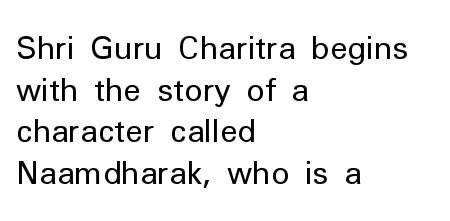
{"serif": "no", "italic": "no", "bold": "no", "weight": "regular", "width": "normal", "stroke_contrast": "low", "x_height": "medium", "monospaced": "no", "underline": "no", "align": "left", "line_spacing": "normal", "line_spacing_ratio": 1.34, "letter_spacing": "normal", "letter_spacing_em": 0.0, "glyph_px": 31}
